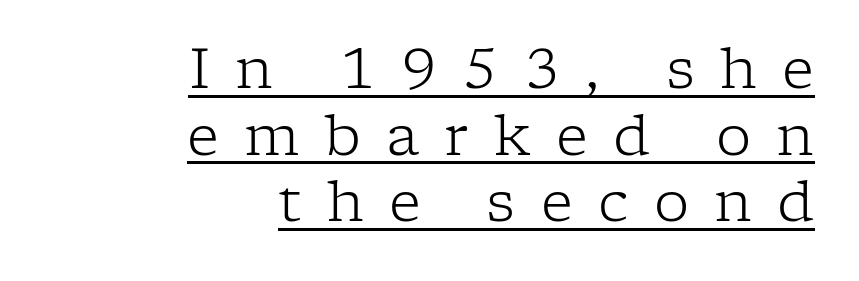
{"serif": "yes", "italic": "no", "bold": "no", "weight": "light", "width": "normal", "stroke_contrast": "low", "x_height": "medium", "monospaced": "no", "underline": "yes", "align": "right", "line_spacing_ratio": 1.19, "letter_spacing": "wide", "letter_spacing_em": 0.45, "glyph_px": 56}
